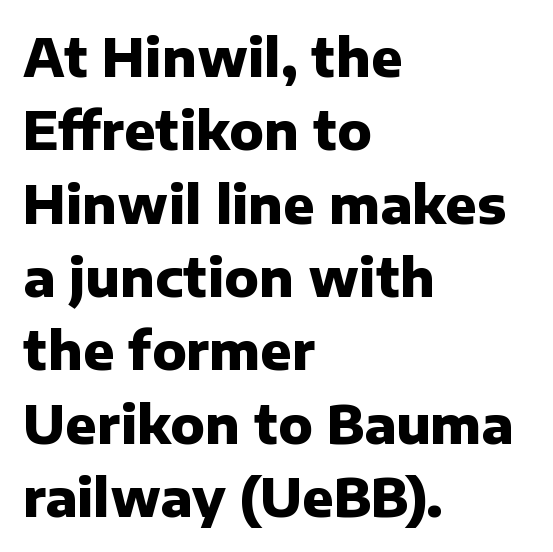
{"serif": "no", "italic": "no", "bold": "yes", "weight": "heavy", "width": "normal", "stroke_contrast": "low", "x_height": "medium", "monospaced": "no", "underline": "no", "align": "left", "line_spacing": "normal", "line_spacing_ratio": 1.41, "letter_spacing": "normal", "letter_spacing_em": 0.0, "glyph_px": 52}
